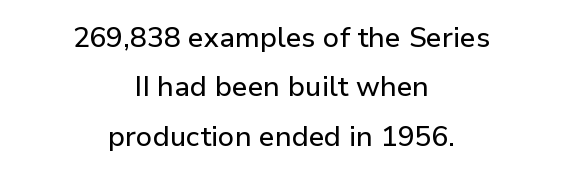
{"serif": "no", "italic": "no", "width": "normal", "stroke_contrast": "low", "x_height": "medium", "monospaced": "no", "underline": "no", "align": "center", "line_spacing_ratio": 1.76, "letter_spacing": "normal", "letter_spacing_em": 0.0, "glyph_px": 28}
